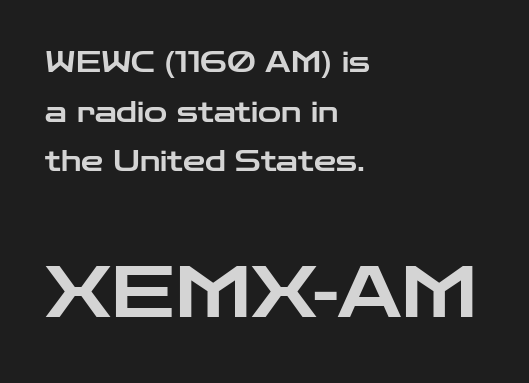
Serif or sans? Sans — the stroke terminals are bare. The letters advance in unequal steps, a hallmark of proportional type. The rendering anchors every line to the left-hand side. A bare baseline throughout the passage.
